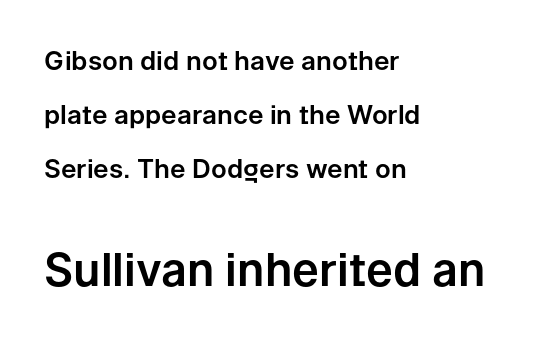
Q: Is the text italic (slanted)? A: No, it is upright.
Q: Is the typeface a serif or a sans-serif typeface? A: Sans-serif.
Q: Is the text underlined? A: No.
Q: How is the paragraph aligned? A: Left-aligned.
Q: Is the spacing between letters normal or unusually wide? A: Normal.
Q: Is the spacing between lines tight, normal or loose? A: Loose.
Q: Which block of text is set in a larger size, the first (top) or the second (bottom)? A: The second (bottom) one.
Q: Width (condensed, normal, or wide)? A: Normal.
Q: Stroke contrast? A: Low.
Q: x-height? A: Medium.
Q: Monospaced? A: No.
